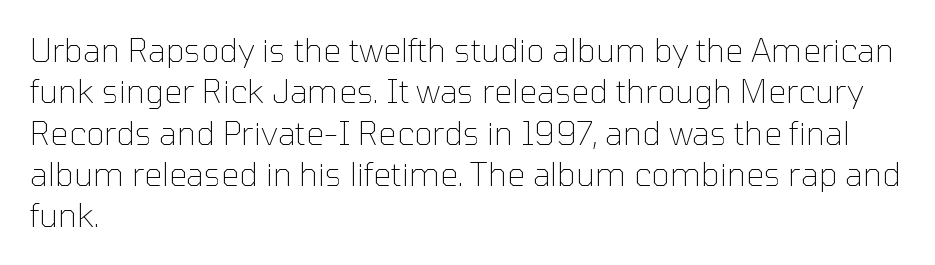
The image shows 32 px thin sans-serif type, upright; set left-aligned, normal line spacing (1.29x), normal letter spacing, not underlined; low stroke contrast and a medium x-height.
